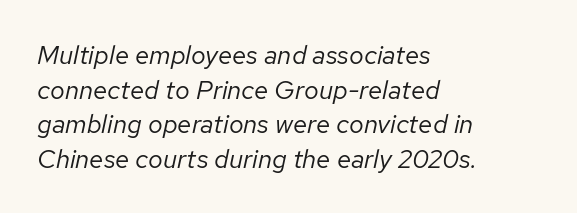
{"italic": "yes", "lean": "right", "slant_degrees": 12, "bold": "no", "underline": "no", "align": "left", "line_spacing": "normal", "line_spacing_ratio": 1.33, "letter_spacing": "normal", "letter_spacing_em": 0.0, "glyph_px": 26}
